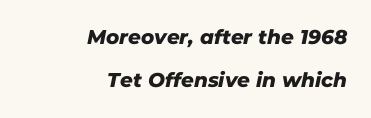
Visually the block forms a straight wall on the right and a jagged coastline on the left. Here the glyphs are tracked normally, forming tight word shapes. Quick note: underline off. Honestly, the rows look like they've been pulled way apart.
